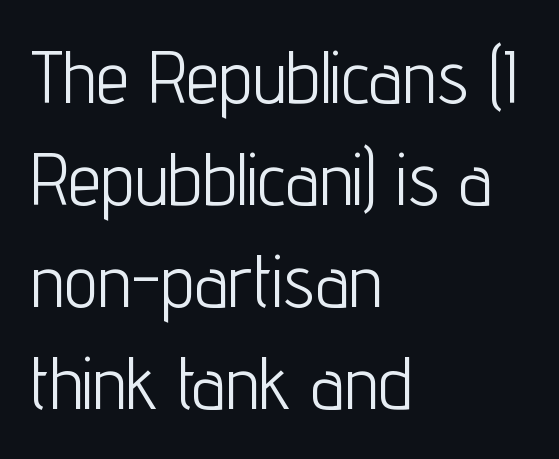
The image shows 74 px light, condensed sans-serif type, upright; set left-aligned, normal line spacing (1.38x), normal letter spacing, not underlined; low stroke contrast and a medium x-height.
